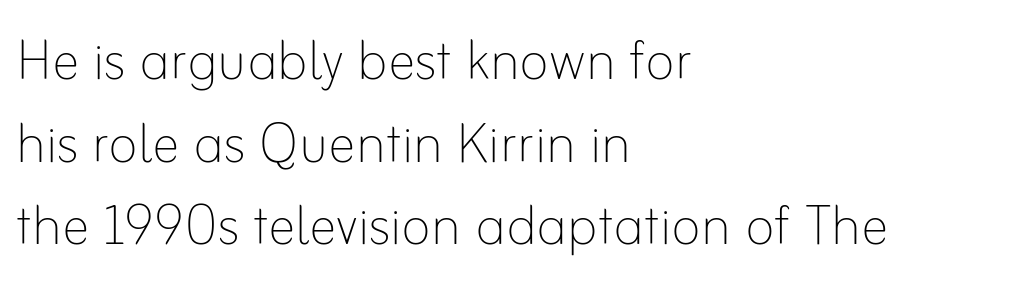
The image shows 70 px thin type, upright; set left-aligned, line spacing 1.18x, normal letter spacing, not underlined; low stroke contrast and a small x-height.
